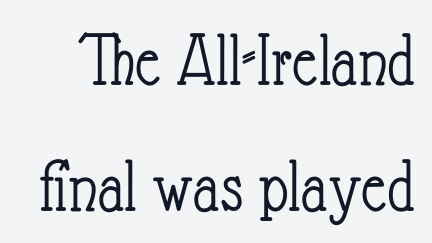
The image shows 78 px light, condensed type, upright; set normal line spacing (1.61x), normal letter spacing, not underlined; low stroke contrast and a small x-height.
